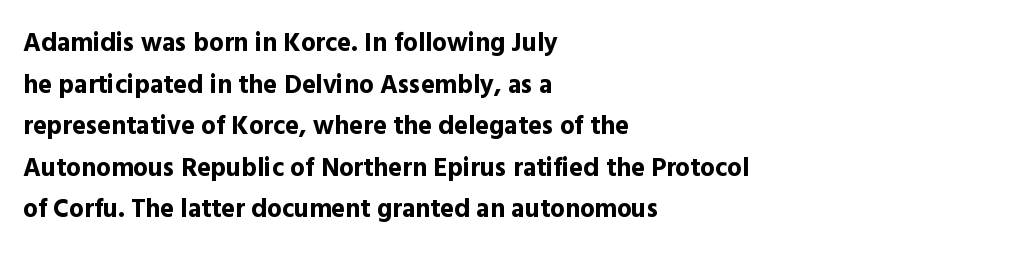
The image shows 26 px bold type, upright; set left-aligned, normal line spacing (1.6x), normal letter spacing, not underlined.
